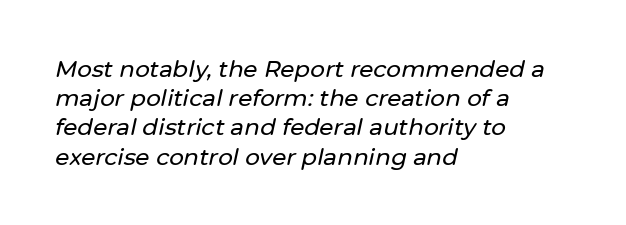
{"italic": "yes", "lean": "right", "slant_degrees": 12, "underline": "no", "align": "left", "line_spacing": "normal", "line_spacing_ratio": 1.27, "letter_spacing": "normal", "letter_spacing_em": 0.0, "glyph_px": 23}
